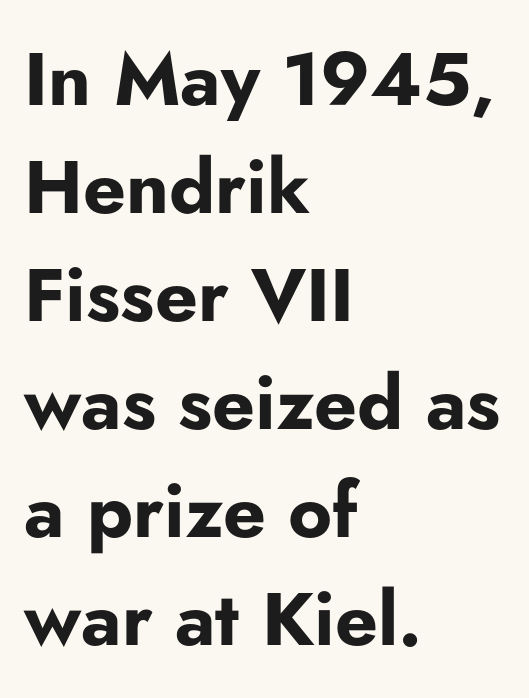
The image shows 75 px bold sans-serif type, upright; set left-aligned, normal line spacing (1.44x), normal letter spacing, not underlined; low stroke contrast and a small x-height.
